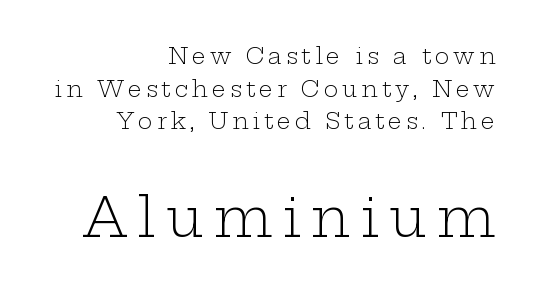
{"serif": "yes", "italic": "no", "bold": "no", "weight": "light", "width": "wide", "stroke_contrast": "low", "x_height": "medium", "monospaced": "no", "underline": "no", "align": "right", "line_spacing": "normal", "line_spacing_ratio": 1.48, "larger_block": "second", "size_ratio": 2.45, "glyph_px": 54}
